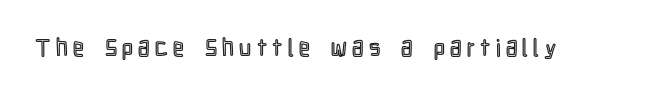
The image shows 24 px text type, upright; set unusually wide letter spacing (+0.22 em), not underlined.
